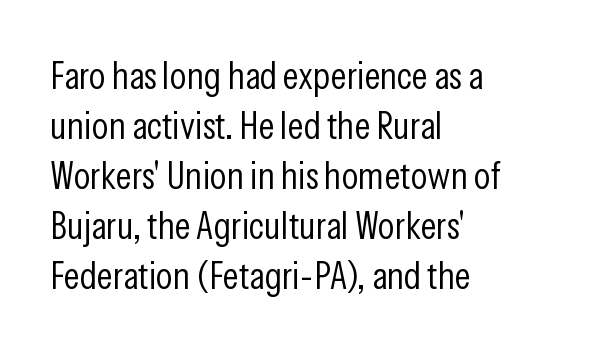
Q: Is the text bold? A: No.
Q: Is the text italic (slanted)? A: No, it is upright.
Q: Is the typeface a serif or a sans-serif typeface? A: Sans-serif.
Q: Is the text underlined? A: No.
Q: How is the paragraph aligned? A: Left-aligned.
Q: Is the spacing between letters normal or unusually wide? A: Normal.
Q: Is the spacing between lines tight, normal or loose? A: Normal.
Q: Width (condensed, normal, or wide)? A: Condensed.
Q: Stroke contrast? A: Low.
Q: x-height? A: Medium.
Q: Monospaced? A: No.
